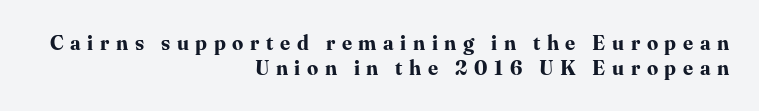
{"italic": "no", "bold": "yes", "underline": "no", "align": "right", "line_spacing_ratio": 1.23, "letter_spacing": "wide", "letter_spacing_em": 0.33, "glyph_px": 20}
